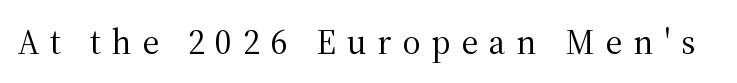
Is the letter spacing exaggerated? Yes — the characters are pushed far apart. Is there any slant? The stems are plumb. Descenders are the only things crossing below the line. This reads as an unemphasized weight, regular at the heaviest. Proportional: the letters do not fall into vertical columns. Typographically, this falls in the serif category.
